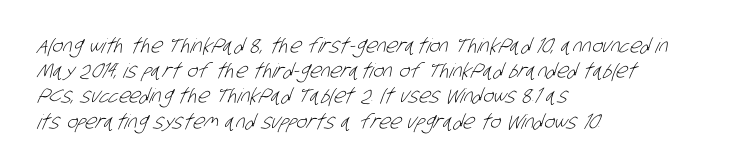
{"bold": "no", "underline": "no", "align": "left", "line_spacing": "normal", "line_spacing_ratio": 1.26, "letter_spacing": "normal", "letter_spacing_em": 0.0, "glyph_px": 20}
